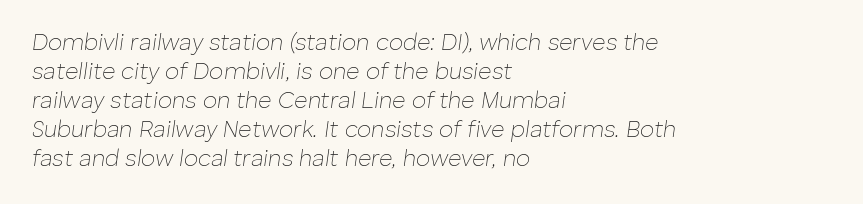
The rendering uses a moderate line-height, typical for paragraphs. The face used here has a pronounced slope to its letters. The type is set solid horizontally, with unmodified tracking. Vertical stems look standard width or narrower in stroke.
